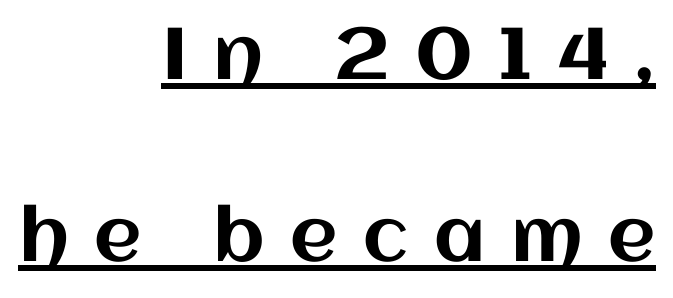
Is there an underline? Yes — a line sits under the letters. Quick note: not italic, upright. Horizontal bands of white between lines are thick stripes. This sample is right-justified, so line beginnings fall wherever the words allow.
